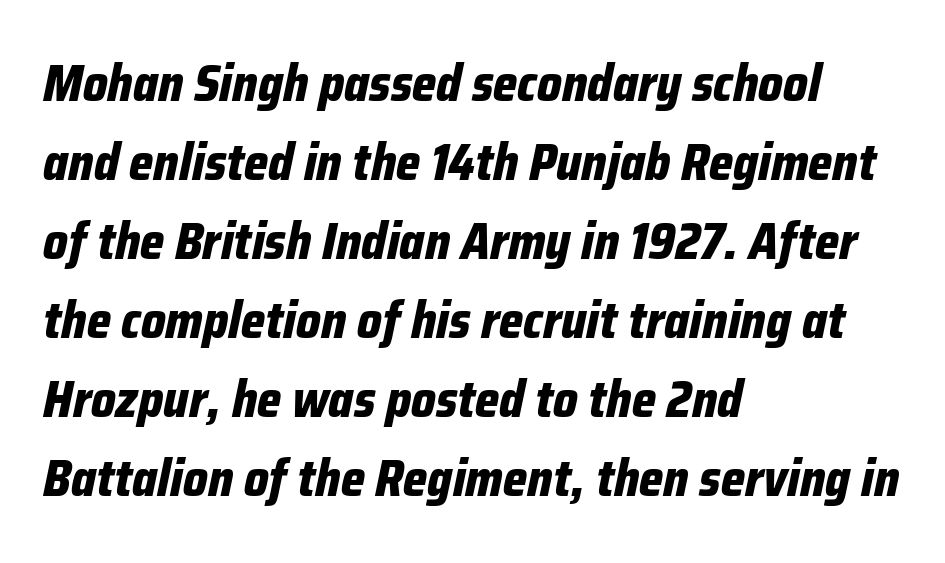
Varying glyph widths throughout — classic text-font behaviour. Summary of weight: heavy, a full bold. The text carries the slant typical of an italic or oblique font. Line beginnings align vertically; line endings do not.
